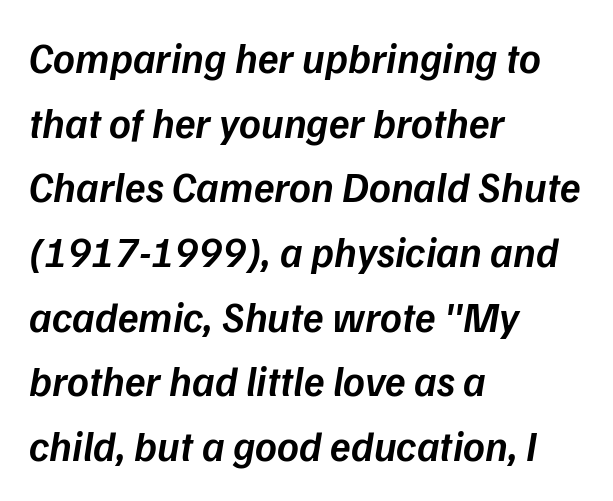
Short note: letters normally spaced. Students, this is semibold: more ink than regular, less than bold. This rendering features lettering with no underline. Whoever set this chose a conventional vertical rhythm. Here the designer chose a conventional face with non-uniform glyph widths.
